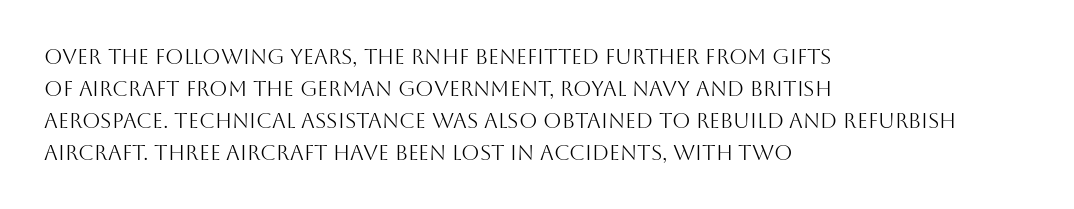
{"italic": "no", "bold": "no", "underline": "no", "align": "left", "line_spacing": "normal", "line_spacing_ratio": 1.52, "letter_spacing": "normal", "letter_spacing_em": 0.0, "glyph_px": 21}
